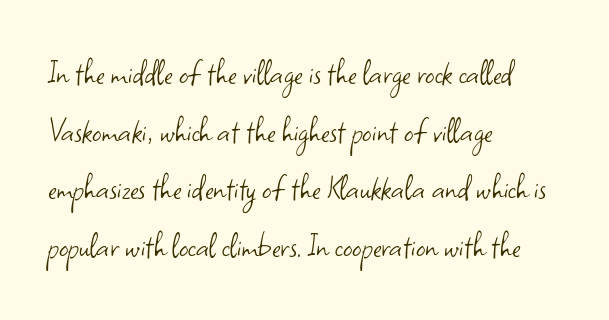
The image shows 37 px light sans-serif type; set left-aligned, normal line spacing (1.56x), normal letter spacing, not underlined; low stroke contrast and a small x-height.
